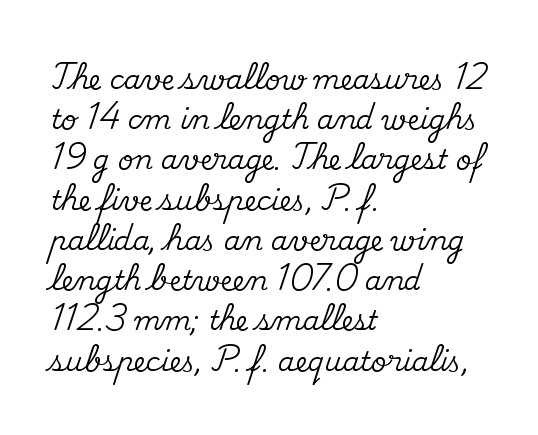
{"underline": "no", "align": "left", "line_spacing": "normal", "line_spacing_ratio": 1.49, "letter_spacing": "normal", "letter_spacing_em": 0.0, "glyph_px": 27}
